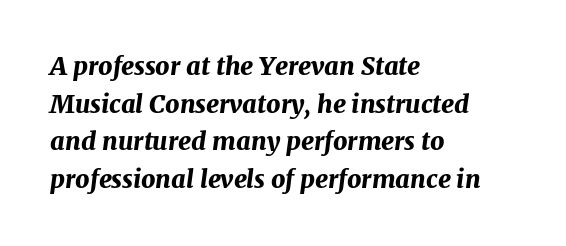
Q: Is the text bold? A: Yes.
Q: Is the text italic (slanted)? A: Yes, it leans right by about 7 degrees.
Q: Is the text underlined? A: No.
Q: How is the paragraph aligned? A: Left-aligned.
Q: Is the spacing between letters normal or unusually wide? A: Normal.
Q: Is the spacing between lines tight, normal or loose? A: Normal.
